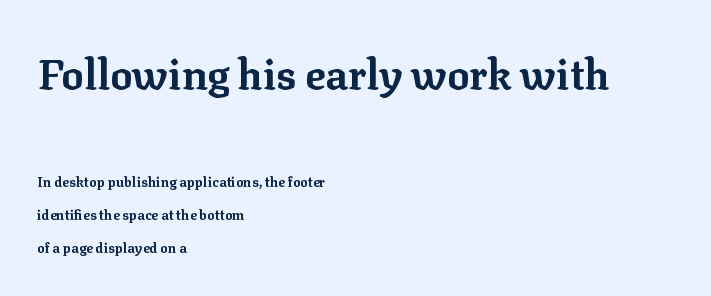
{"serif": "yes", "italic": "no", "bold": "yes", "weight": "bold", "width": "normal", "stroke_contrast": "low", "x_height": "medium", "monospaced": "no", "underline": "no", "align": "left", "line_spacing": "loose", "line_spacing_ratio": 2.35, "letter_spacing": "normal", "letter_spacing_em": 0.0, "larger_block": "first", "size_ratio": 3.0, "glyph_px": 42}
